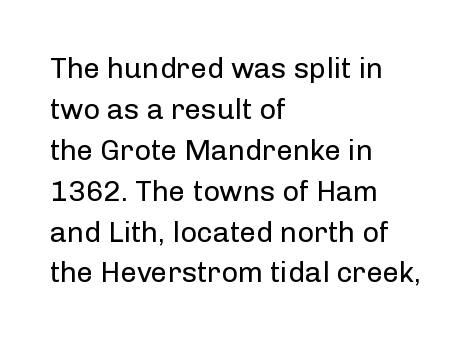
{"serif": "no", "italic": "no", "bold": "no", "weight": "regular", "width": "normal", "stroke_contrast": "low", "x_height": "medium", "monospaced": "no", "underline": "no", "align": "left", "line_spacing": "normal", "line_spacing_ratio": 1.41, "letter_spacing": "normal", "letter_spacing_em": 0.0, "glyph_px": 29}
